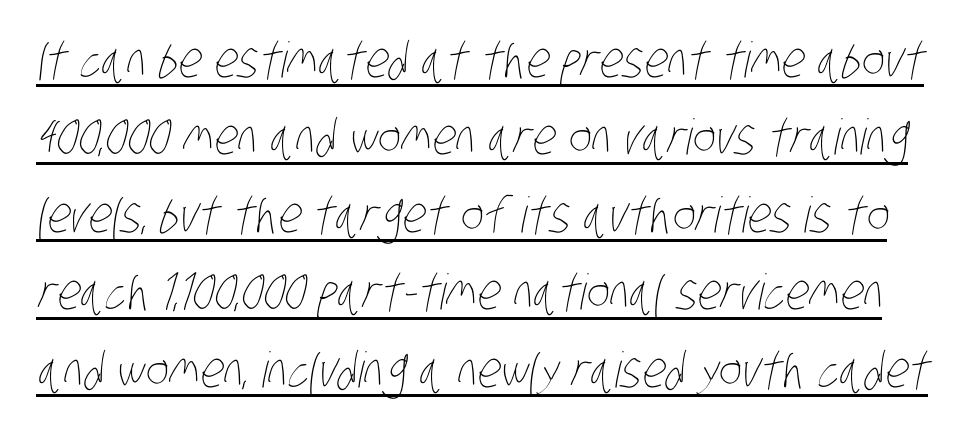
Q: Is the text bold? A: No.
Q: Is the text underlined? A: Yes.
Q: Is the spacing between letters normal or unusually wide? A: Normal.
Q: Is the spacing between lines tight, normal or loose? A: Normal.
Q: Width (condensed, normal, or wide)? A: Condensed.
Q: Stroke contrast? A: Low.
Q: x-height? A: Large.
Q: Monospaced? A: No.
